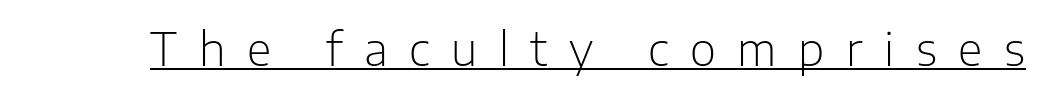
{"serif": "no", "italic": "no", "bold": "no", "weight": "light", "width": "normal", "stroke_contrast": "low", "x_height": "medium", "monospaced": "no", "underline": "yes", "letter_spacing": "wide", "letter_spacing_em": 0.48, "glyph_px": 45}
